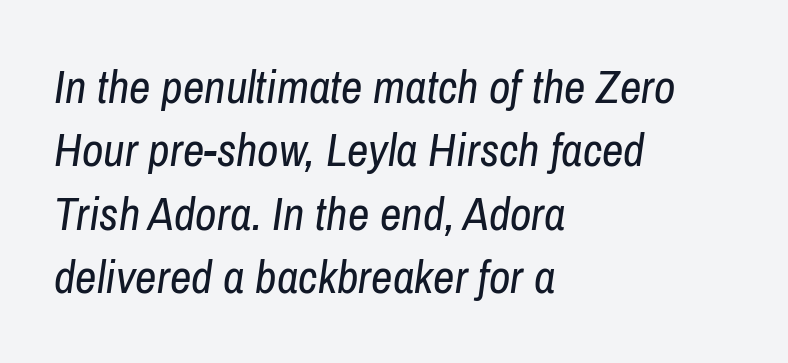
{"italic": "yes", "lean": "right", "slant_degrees": 8, "bold": "no", "weight": "regular", "width": "condensed", "stroke_contrast": "low", "x_height": "medium", "monospaced": "no", "underline": "no", "align": "left", "line_spacing": "normal", "line_spacing_ratio": 1.35, "letter_spacing": "normal", "letter_spacing_em": 0.0, "glyph_px": 47}
